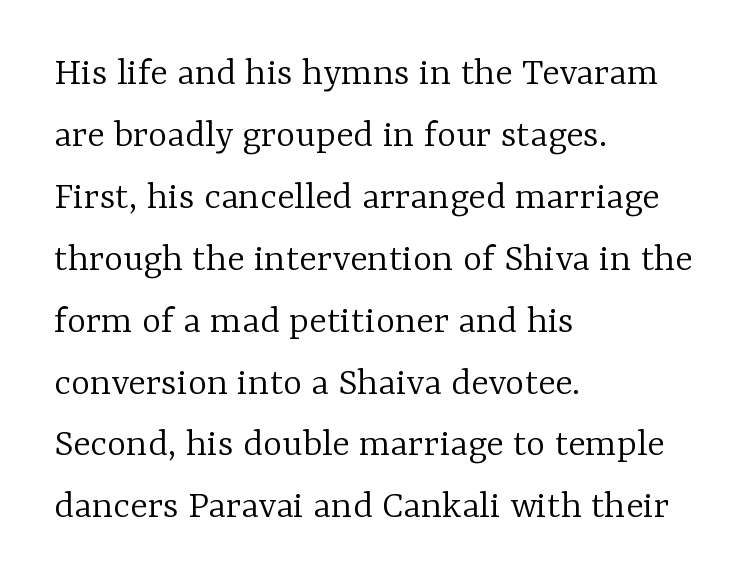
The letters advance in unequal steps, a hallmark of proportional type. A serif font was chosen for this passage. Visually the block forms a straight wall on the left and a jagged coastline on the right. Students, observe: this is what conventionally led text looks like.
